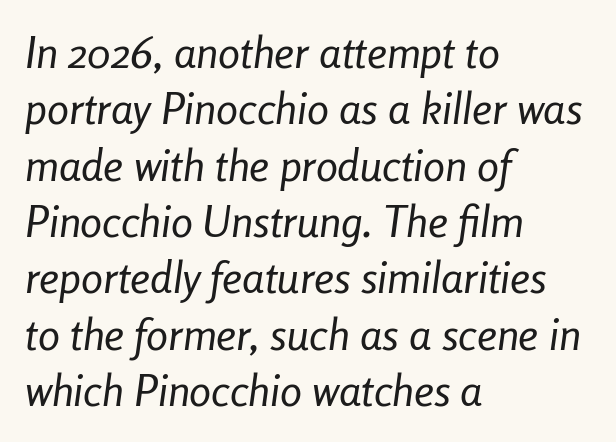
The image shows 44 px regular-weight, condensed type, italic (leaning right); set left-aligned, normal line spacing (1.28x), normal letter spacing, not underlined; low stroke contrast and a medium x-height.
